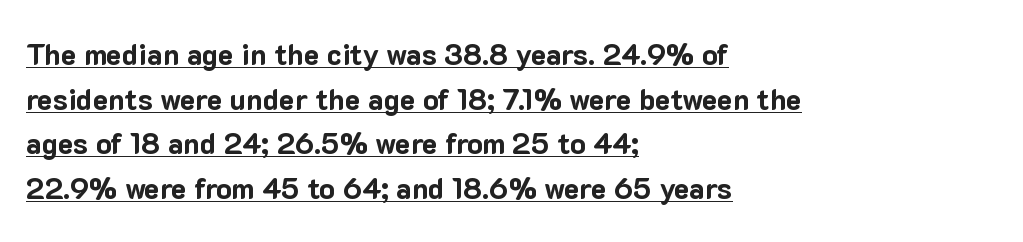
Posture: vertical. The string is rendered with underlining switched on. Type style note: lacks serifs. Compared with a centered layout, this one pins lines to the left instead. In terms of weight, the rendering is a true, heavy bold. Normally led — the rows are evenly, conventionally spaced.
